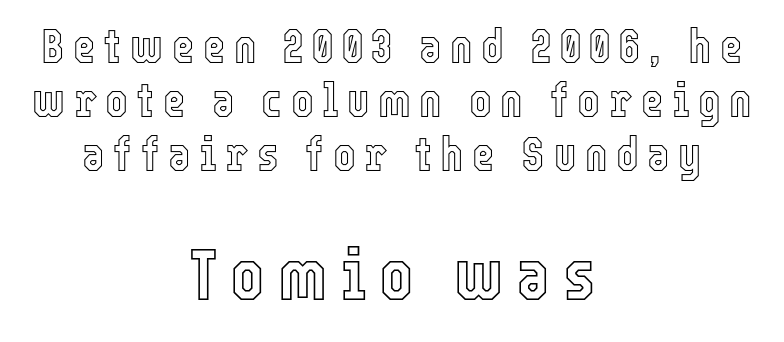
The image shows 72 px condensed type, upright; set centered, tight line spacing (1.12x), not underlined; the second (bottom) block is 1.5x larger; a medium x-height.
